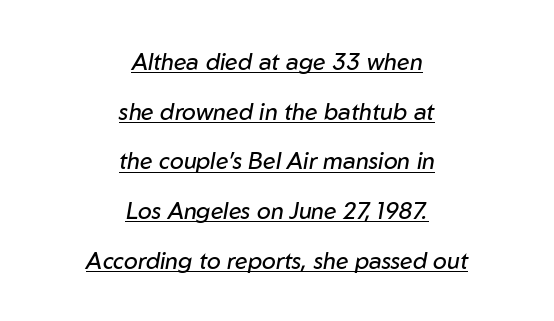
The letterforms sit at book weight or below. An italicized treatment has been applied to the whole sample. Widely set lines give the paragraph a tall, airy silhouette. Notice how the passage keeps no hard edge, just a central spine. The horizontal fit of the characters is conventional and even. Underlined type.
